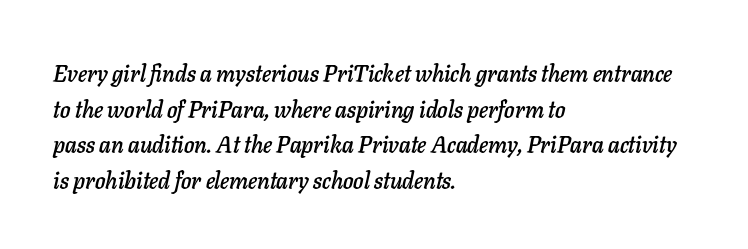
Q: Is the text italic (slanted)? A: Yes, it leans right by about 11 degrees.
Q: Is the text underlined? A: No.
Q: How is the paragraph aligned? A: Left-aligned.
Q: Is the spacing between letters normal or unusually wide? A: Normal.
Q: Is the spacing between lines tight, normal or loose? A: Normal.
